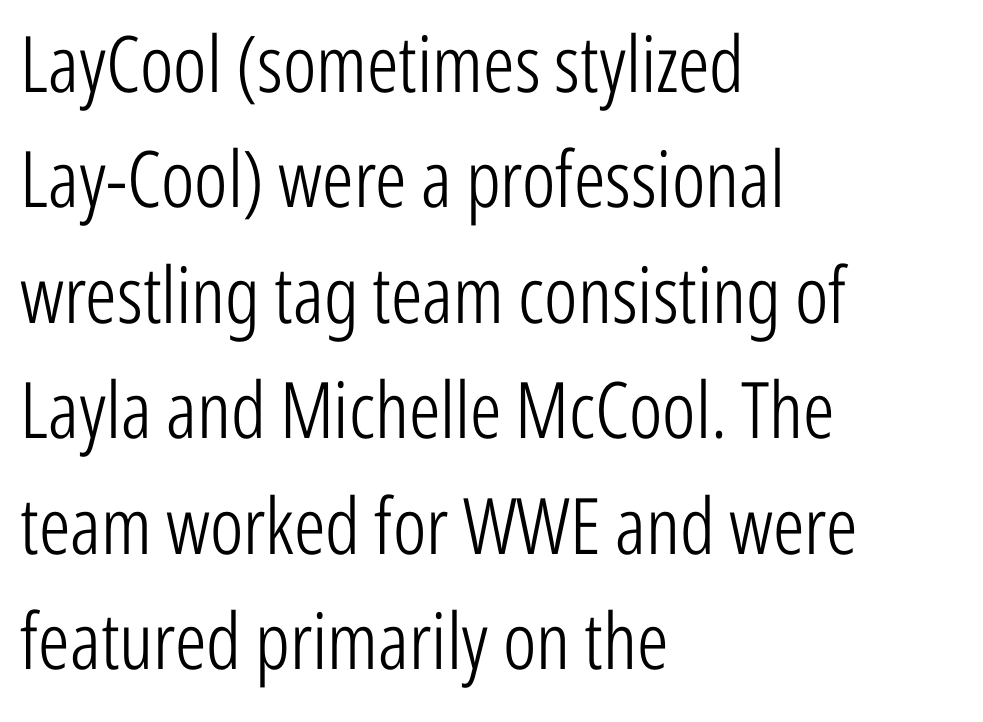
{"serif": "no", "italic": "no", "bold": "no", "weight": "light", "width": "condensed", "stroke_contrast": "low", "x_height": "medium", "monospaced": "no", "underline": "no", "align": "left", "line_spacing": "normal", "line_spacing_ratio": 1.48, "letter_spacing": "normal", "letter_spacing_em": 0.0, "glyph_px": 78}
